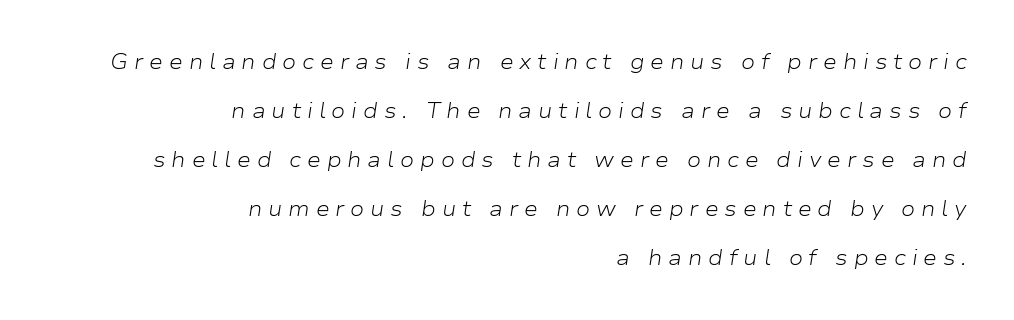
Leading: increased. Does extra space separate the letters? Yes, quite a lot of it. Where is the straight margin? On the right. Every character sits at an angle, as italics do.
